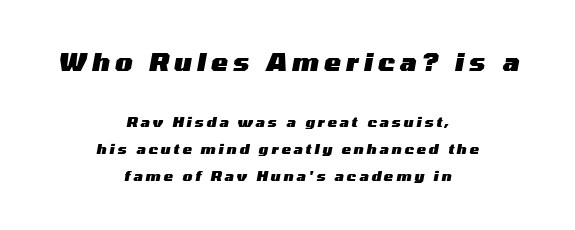
The image shows 25 px bold type, italic (leaning right); set centered, loose line spacing (1.9x), unusually wide letter spacing (+0.21 em), not underlined; the first (top) block is 1.79x larger.
